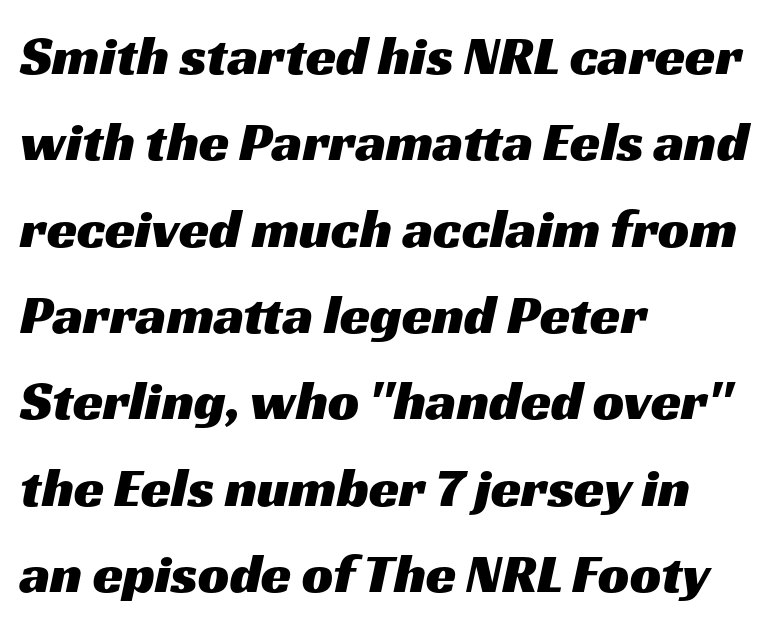
Varying glyph widths throughout — classic text-font behaviour. Beneath every word, the page is bare. In terms of letterform style, serifs are entirely absent. Summary of vertical rhythm: regular, with standard interline spacing. Reading down the block, your eye returns to a fixed left position each line.
